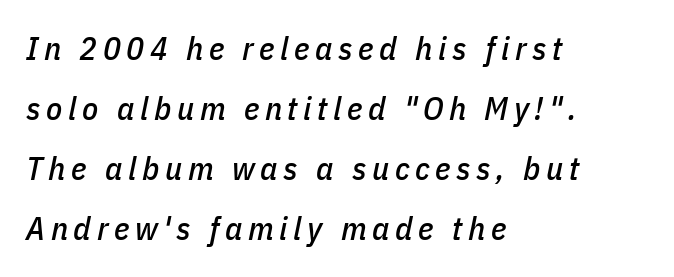
Q: Is the text italic (slanted)? A: Yes, it leans right by about 11 degrees.
Q: Is the text underlined? A: No.
Q: How is the paragraph aligned? A: Left-aligned.
Q: Width (condensed, normal, or wide)? A: Condensed.
Q: Stroke contrast? A: Low.
Q: x-height? A: Medium.
Q: Monospaced? A: No.
